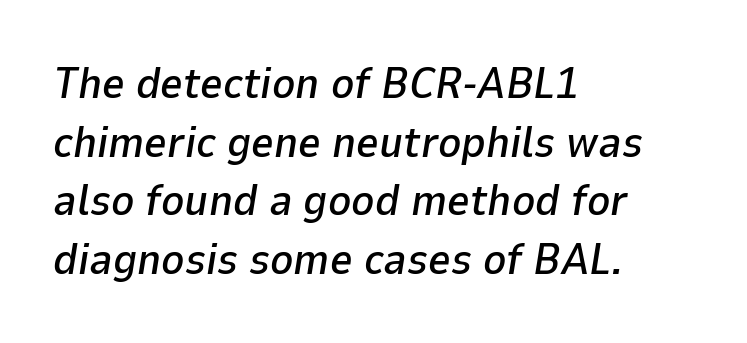
Q: Is the text italic (slanted)? A: Yes, it leans right by about 9 degrees.
Q: Is the text underlined? A: No.
Q: How is the paragraph aligned? A: Left-aligned.
Q: Is the spacing between letters normal or unusually wide? A: Normal.
Q: Is the spacing between lines tight, normal or loose? A: Normal.
Q: Width (condensed, normal, or wide)? A: Normal.
Q: Stroke contrast? A: Low.
Q: x-height? A: Medium.
Q: Monospaced? A: No.
